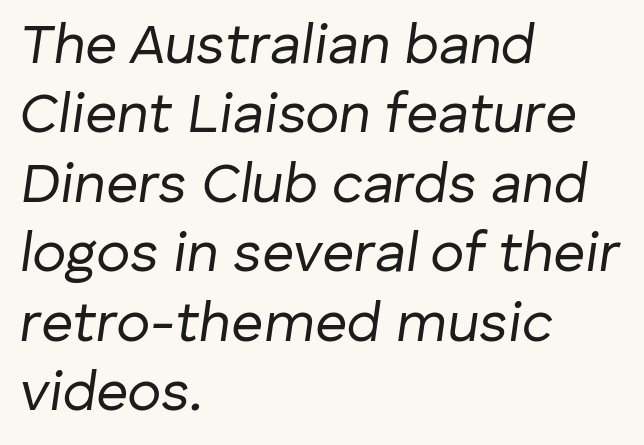
Q: Is the text bold? A: No.
Q: Is the text italic (slanted)? A: Yes, it leans right by about 8 degrees.
Q: Is the text underlined? A: No.
Q: How is the paragraph aligned? A: Left-aligned.
Q: Is the spacing between letters normal or unusually wide? A: Normal.
Q: Width (condensed, normal, or wide)? A: Normal.
Q: Stroke contrast? A: Low.
Q: x-height? A: Medium.
Q: Monospaced? A: No.
